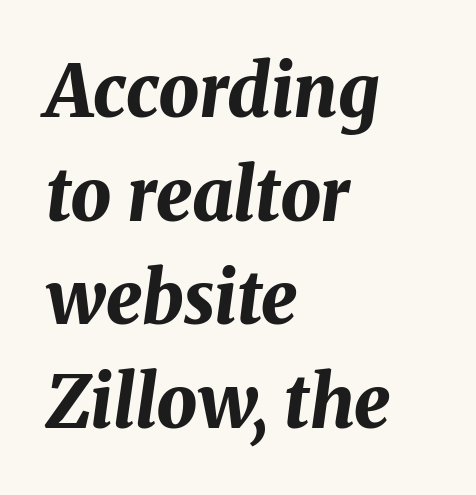
{"italic": "yes", "lean": "right", "slant_degrees": 8, "bold": "yes", "weight": "bold", "width": "normal", "stroke_contrast": "medium", "x_height": "medium", "monospaced": "no", "underline": "no", "align": "left", "line_spacing": "normal", "line_spacing_ratio": 1.44, "letter_spacing": "normal", "letter_spacing_em": 0.0, "glyph_px": 72}
